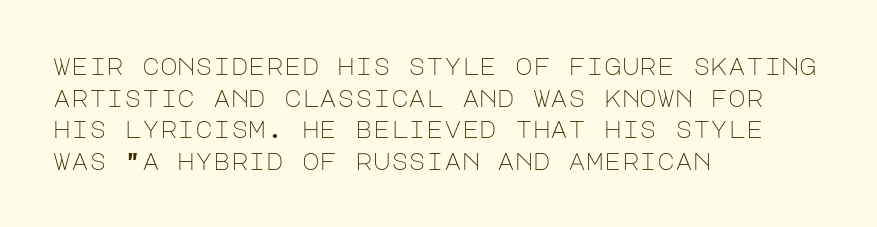
The image shows 24 px text type, upright; set left-aligned, normal line spacing (1.32x), normal letter spacing, not underlined.
